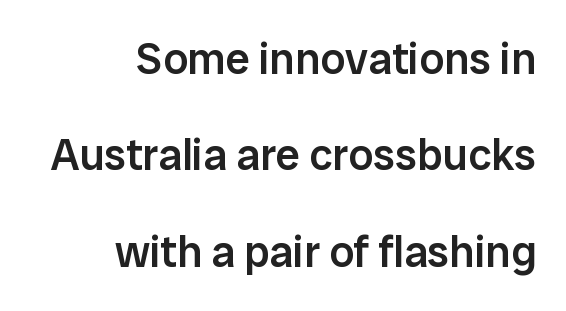
Q: Is the text bold? A: Semi-bold.
Q: Is the text italic (slanted)? A: No, it is upright.
Q: Is the typeface a serif or a sans-serif typeface? A: Sans-serif.
Q: Is the text underlined? A: No.
Q: How is the paragraph aligned? A: Right-aligned.
Q: Is the spacing between letters normal or unusually wide? A: Normal.
Q: Is the spacing between lines tight, normal or loose? A: Loose.
Q: Width (condensed, normal, or wide)? A: Normal.
Q: Stroke contrast? A: Low.
Q: x-height? A: Medium.
Q: Monospaced? A: No.
